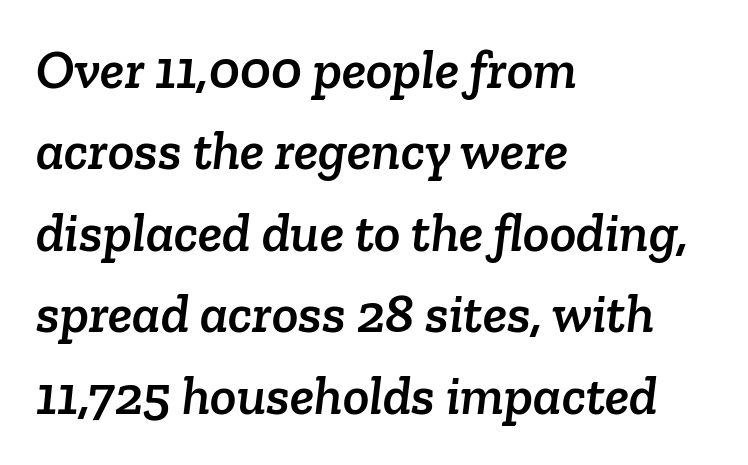
Q: Is the typeface a serif or a sans-serif typeface? A: Serif.
Q: Is the text underlined? A: No.
Q: How is the paragraph aligned? A: Left-aligned.
Q: Is the spacing between letters normal or unusually wide? A: Normal.
Q: Is the spacing between lines tight, normal or loose? A: Normal.
Q: Width (condensed, normal, or wide)? A: Normal.
Q: Stroke contrast? A: Low.
Q: x-height? A: Medium.
Q: Monospaced? A: No.
